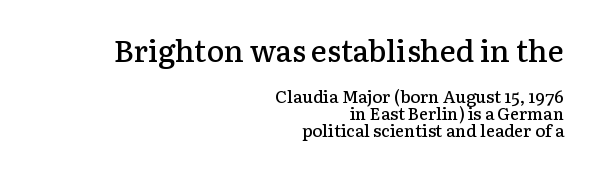
Q: Is the text bold? A: Semi-bold.
Q: Is the text italic (slanted)? A: No, it is upright.
Q: Is the typeface a serif or a sans-serif typeface? A: Serif.
Q: Is the text underlined? A: No.
Q: How is the paragraph aligned? A: Right-aligned.
Q: Is the spacing between letters normal or unusually wide? A: Normal.
Q: Is the spacing between lines tight, normal or loose? A: Tight.
Q: Which block of text is set in a larger size, the first (top) or the second (bottom)? A: The first (top) one.
Q: Width (condensed, normal, or wide)? A: Normal.
Q: Stroke contrast? A: Low.
Q: x-height? A: Medium.
Q: Monospaced? A: No.
